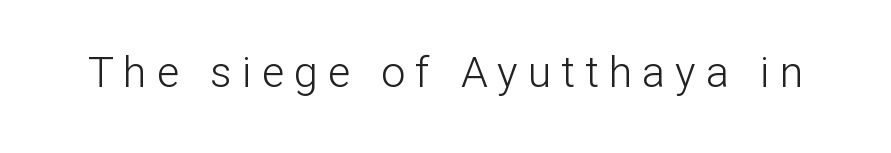
{"serif": "no", "italic": "no", "bold": "no", "weight": "light", "width": "normal", "stroke_contrast": "low", "x_height": "medium", "monospaced": "no", "underline": "no", "letter_spacing": "wide", "letter_spacing_em": 0.23, "glyph_px": 43}
